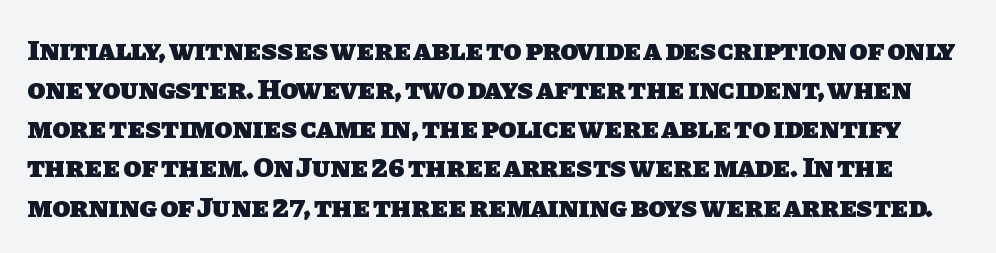
The image shows 29 px heavy sans-serif type; set normal line spacing (1.35x), normal letter spacing, not underlined; low stroke contrast and a large x-height.
